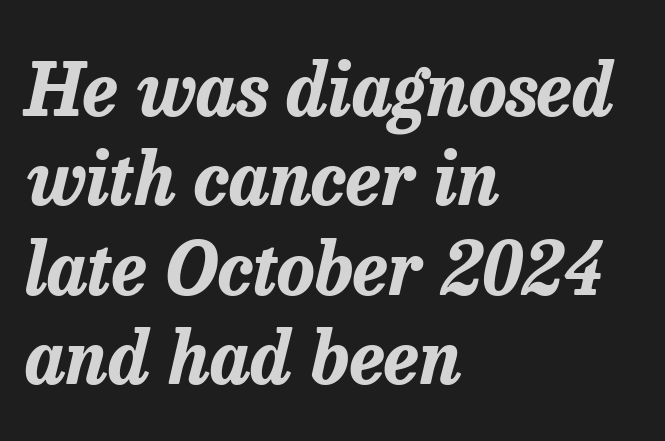
The rendering uses natural spacing where letterforms have individual widths. This rendering leaves character spacing at its baseline value. These lines carry a lot of weight — the face is fully bold. Check under the words: just untouched page.
